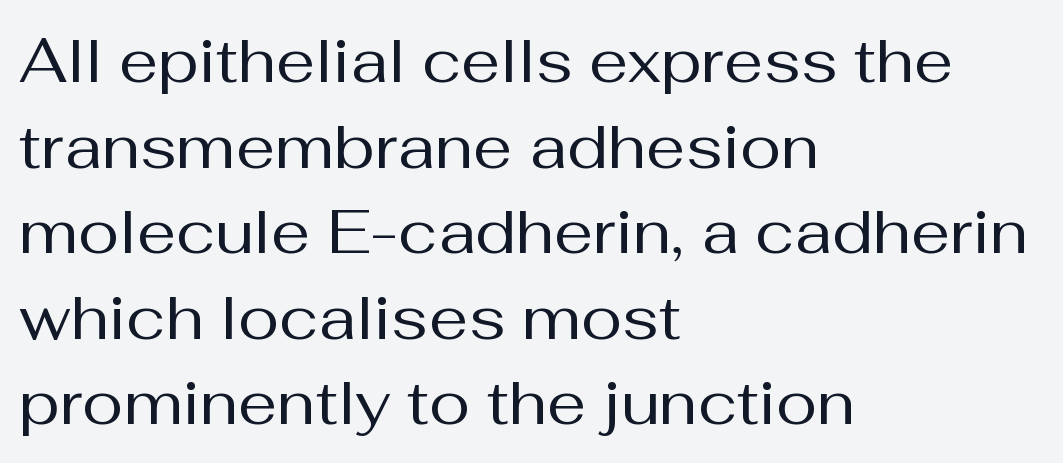
{"serif": "no", "italic": "no", "bold": "no", "weight": "regular", "width": "normal", "stroke_contrast": "medium", "x_height": "medium", "monospaced": "no", "underline": "no", "align": "left", "line_spacing": "normal", "line_spacing_ratio": 1.38, "letter_spacing": "normal", "letter_spacing_em": 0.0, "glyph_px": 62}
